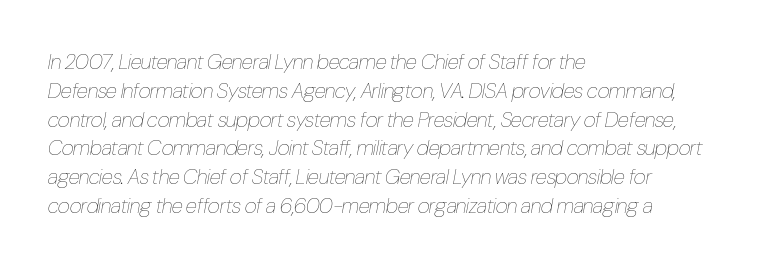
Q: Is the text bold? A: No.
Q: Is the text italic (slanted)? A: Yes, it leans right by about 10 degrees.
Q: Is the text underlined? A: No.
Q: How is the paragraph aligned? A: Left-aligned.
Q: Is the spacing between letters normal or unusually wide? A: Normal.
Q: Is the spacing between lines tight, normal or loose? A: Normal.
